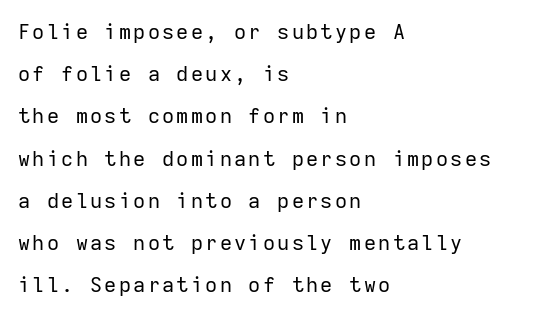
Q: Is the text bold? A: No.
Q: Is the text italic (slanted)? A: No, it is upright.
Q: Is the text underlined? A: No.
Q: How is the paragraph aligned? A: Left-aligned.
Q: Is the spacing between lines tight, normal or loose? A: Loose.
